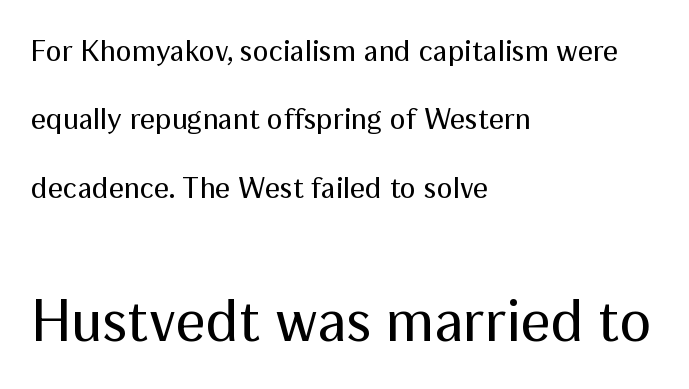
{"serif": "no", "italic": "no", "bold": "no", "weight": "regular", "width": "normal", "stroke_contrast": "medium", "x_height": "medium", "monospaced": "no", "underline": "no", "align": "left", "line_spacing": "loose", "line_spacing_ratio": 2.28, "letter_spacing": "normal", "letter_spacing_em": 0.0, "larger_block": "second", "size_ratio": 1.97, "glyph_px": 59}
